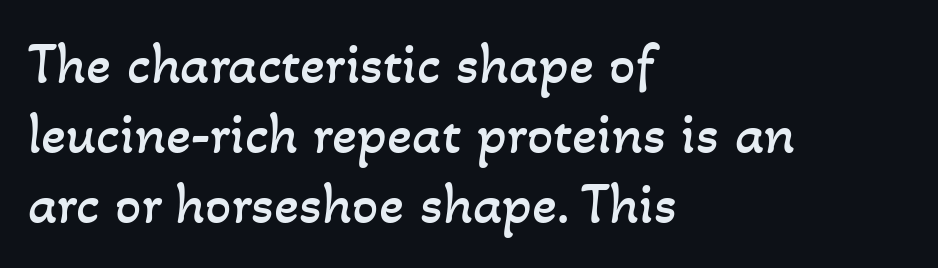
{"bold": "no", "weight": "regular", "width": "normal", "stroke_contrast": "low", "x_height": "small", "monospaced": "no", "underline": "no", "align": "left", "line_spacing_ratio": 1.21, "letter_spacing": "normal", "letter_spacing_em": 0.0, "glyph_px": 58}
